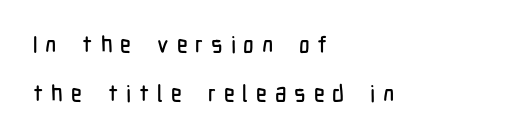
Q: Is the text italic (slanted)? A: No, it is upright.
Q: Is the text underlined? A: No.
Q: How is the paragraph aligned? A: Left-aligned.
Q: Is the spacing between letters normal or unusually wide? A: Unusually wide.
Q: Is the spacing between lines tight, normal or loose? A: Loose.
